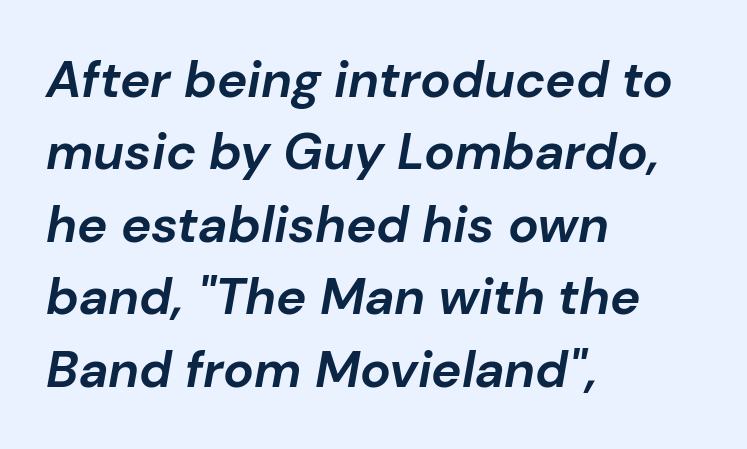
{"italic": "yes", "lean": "right", "slant_degrees": 10, "bold": "yes", "weight": "bold", "width": "normal", "stroke_contrast": "low", "x_height": "medium", "monospaced": "no", "underline": "no", "align": "left", "line_spacing": "normal", "line_spacing_ratio": 1.42, "letter_spacing": "normal", "letter_spacing_em": 0.0, "glyph_px": 51}
